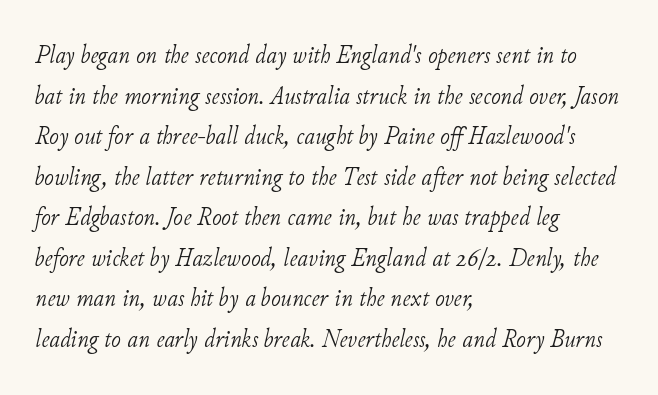
Ink coverage per letter is moderate at most. Nobody drew a line under any word here. The horizontal fit of the characters is conventional and even. Visually the block forms a straight wall on the left and a jagged coastline on the right. Style check: oblique.
